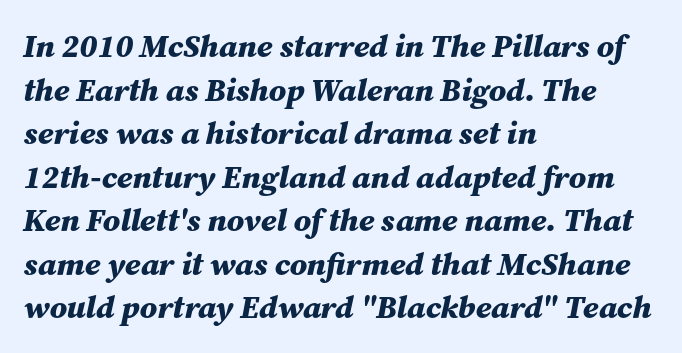
The image shows 32 px bold type, italic (leaning right); set left-aligned, normal line spacing (1.36x), normal letter spacing, not underlined; medium stroke contrast and a medium x-height.
